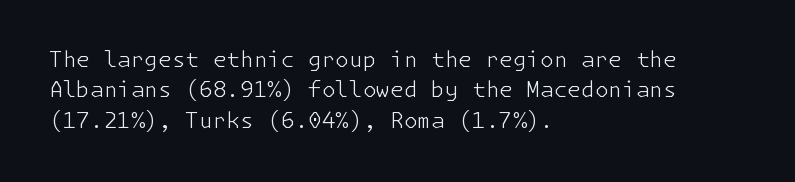
The image shows 22 px text type, upright; set left-aligned, normal line spacing (1.38x), normal letter spacing, not underlined.
